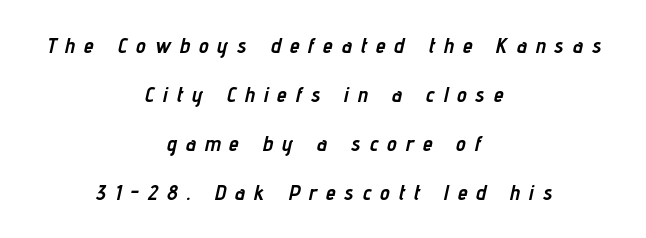
Q: Is the text bold? A: Yes.
Q: Is the text italic (slanted)? A: Yes, it leans right by about 12 degrees.
Q: Is the text underlined? A: No.
Q: How is the paragraph aligned? A: Centered.
Q: Is the spacing between letters normal or unusually wide? A: Unusually wide.
Q: Is the spacing between lines tight, normal or loose? A: Loose.
